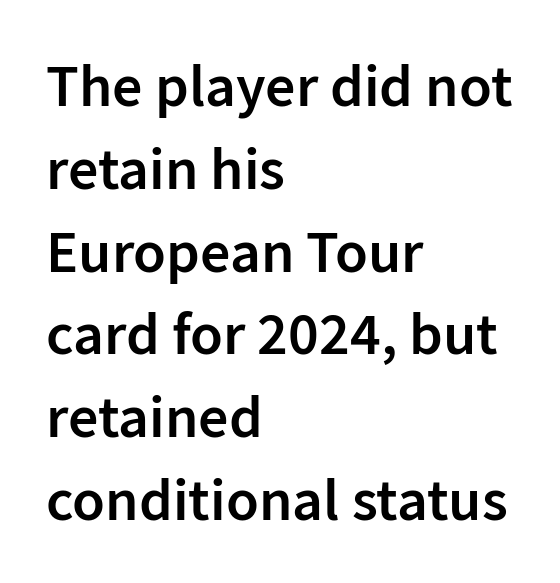
{"serif": "no", "italic": "no", "bold": "semi", "weight": "semibold", "width": "normal", "stroke_contrast": "low", "x_height": "medium", "monospaced": "no", "underline": "no", "align": "left", "line_spacing": "normal", "line_spacing_ratio": 1.38, "letter_spacing": "normal", "letter_spacing_em": 0.0, "glyph_px": 60}
